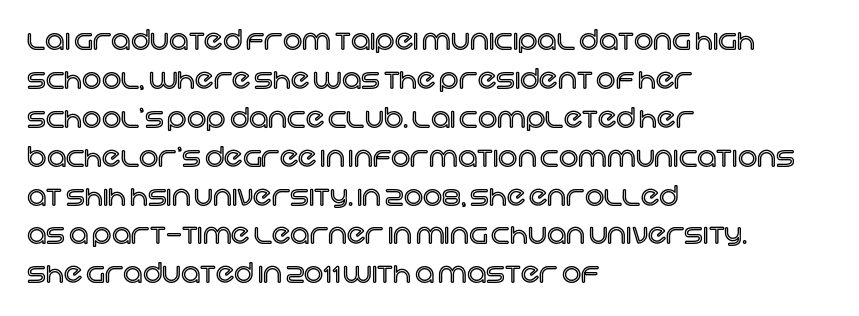
This block has exactly the height ordinary leading produces. The specimen reads as upright at a glance. Letters rest on an invisible, unmarked baseline. Compared with typical body copy, the letter spacing here is the same.
